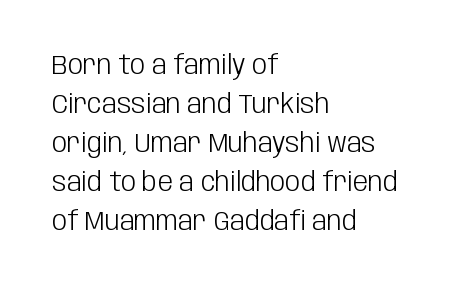
Nothing heavy about these letters — not bold at all. The block of text has a typical density, with ordinary space between rows. Posture: straight, roman, zero tilt. Quick note: underline off. The letterforms sit shoulder to shoulder at normal distance.
